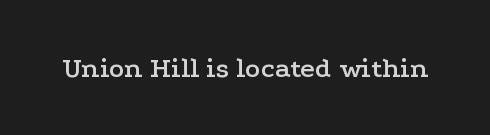
These lines are rendered in a variable-pitch font. Characters follow at the spacing the type designer built in. The face used here is seriffed, in the tradition of book romans. Ascenders rise straight up at ninety degrees. Has an underline been added? It has not.
